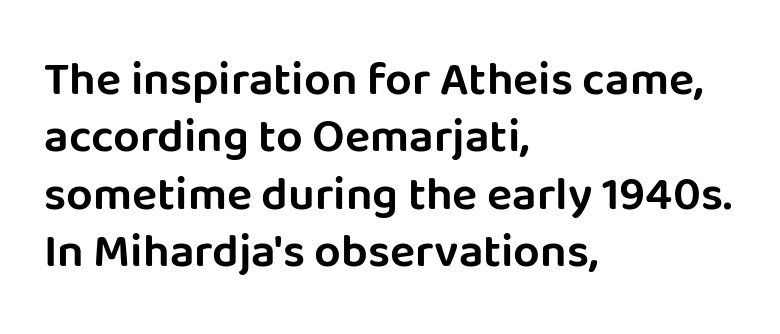
Q: Is the text italic (slanted)? A: No, it is upright.
Q: Is the typeface a serif or a sans-serif typeface? A: Sans-serif.
Q: Is the text underlined? A: No.
Q: How is the paragraph aligned? A: Left-aligned.
Q: Is the spacing between letters normal or unusually wide? A: Normal.
Q: Width (condensed, normal, or wide)? A: Normal.
Q: Stroke contrast? A: Low.
Q: x-height? A: Large.
Q: Monospaced? A: No.
